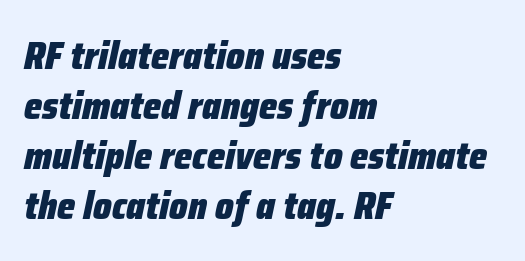
{"italic": "yes", "lean": "right", "slant_degrees": 12, "bold": "yes", "weight": "heavy", "width": "condensed", "stroke_contrast": "low", "x_height": "medium", "monospaced": "no", "underline": "no", "align": "left", "line_spacing": "normal", "line_spacing_ratio": 1.28, "letter_spacing": "normal", "letter_spacing_em": 0.0, "glyph_px": 39}
